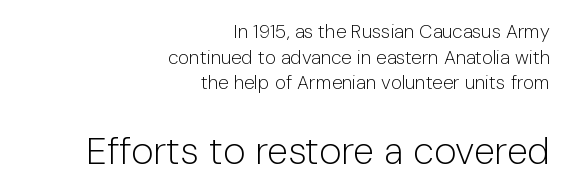
The image shows 38 px light sans-serif type, upright; set right-aligned, normal line spacing (1.35x), normal letter spacing, not underlined; the second (bottom) block is 2.0x larger; low stroke contrast and a medium x-height.
